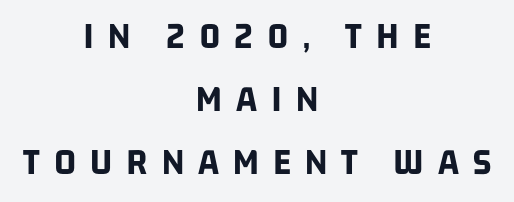
The image shows 38 px bold, condensed sans-serif type; set centered, normal line spacing (1.66x), unusually wide letter spacing (+0.37 em), not underlined; low stroke contrast and a large x-height.
